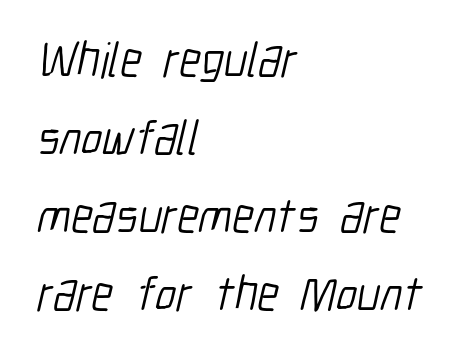
The typesetting does not lean heavy: it is not bold. How are the letters spaced? Ordinarily, with no added tracking. The designer went with a sans here, leaving each stem footless. The rendering anchors every line to the left-hand side. Interline gaps are of average width in this sample.
